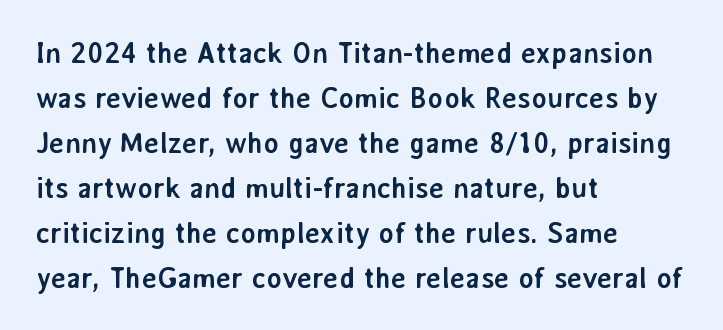
Q: Is the text bold? A: Yes.
Q: Is the text italic (slanted)? A: No, it is upright.
Q: Is the typeface a serif or a sans-serif typeface? A: Sans-serif.
Q: Is the text underlined? A: No.
Q: How is the paragraph aligned? A: Left-aligned.
Q: Is the spacing between letters normal or unusually wide? A: Normal.
Q: Is the spacing between lines tight, normal or loose? A: Normal.
Q: Width (condensed, normal, or wide)? A: Normal.
Q: Stroke contrast? A: Low.
Q: x-height? A: Medium.
Q: Monospaced? A: No.
